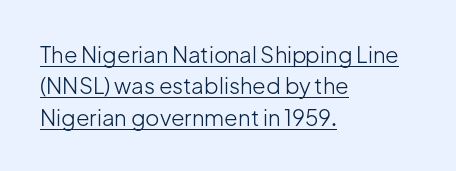
{"italic": "no", "bold": "no", "underline": "yes", "align": "left", "line_spacing": "normal", "line_spacing_ratio": 1.43, "letter_spacing": "normal", "letter_spacing_em": 0.0, "glyph_px": 22}
